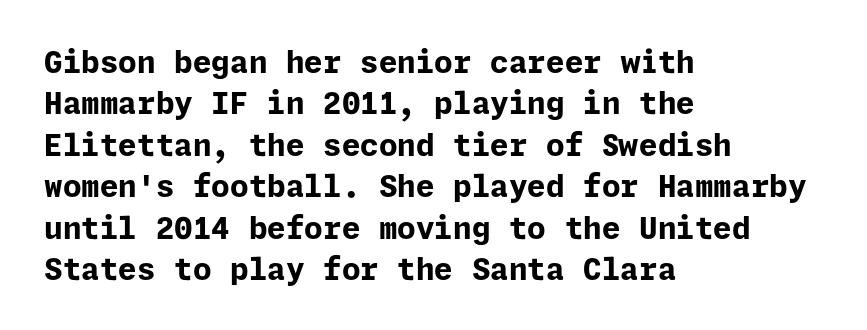
The image shows 30 px bold sans-serif type, upright; set left-aligned, normal line spacing (1.38x), normal letter spacing, not underlined; low stroke contrast and a medium x-height.
